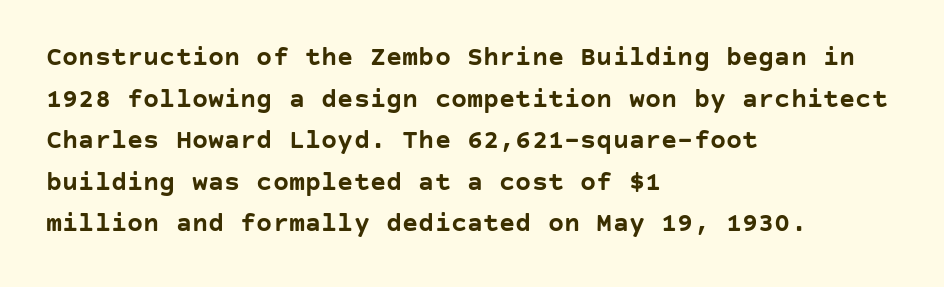
Q: Is the text bold? A: Yes.
Q: Is the text italic (slanted)? A: No, it is upright.
Q: Is the text underlined? A: No.
Q: How is the paragraph aligned? A: Left-aligned.
Q: Is the spacing between letters normal or unusually wide? A: Normal.
Q: Is the spacing between lines tight, normal or loose? A: Normal.
